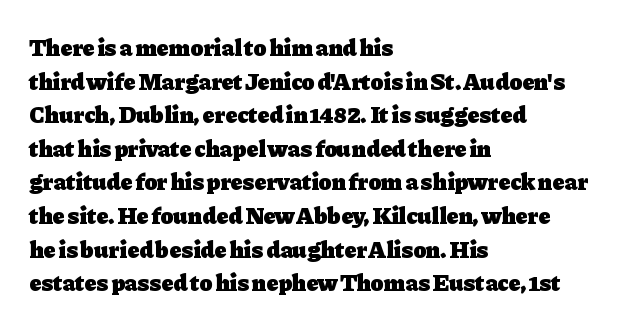
Q: Is the text bold? A: Yes.
Q: Is the text italic (slanted)? A: No, it is upright.
Q: Is the text underlined? A: No.
Q: How is the paragraph aligned? A: Left-aligned.
Q: Is the spacing between letters normal or unusually wide? A: Normal.
Q: Is the spacing between lines tight, normal or loose? A: Normal.
